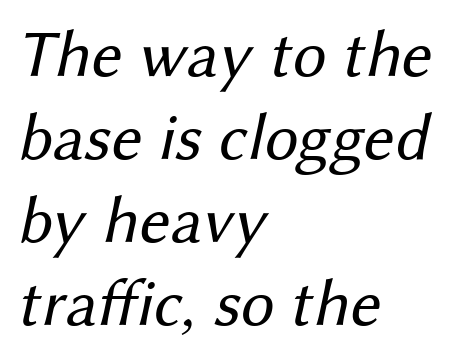
{"serif": "no", "bold": "no", "weight": "regular", "width": "normal", "stroke_contrast": "medium", "x_height": "medium", "monospaced": "no", "underline": "no", "align": "left", "line_spacing_ratio": 1.24, "letter_spacing": "normal", "letter_spacing_em": 0.0, "glyph_px": 67}
